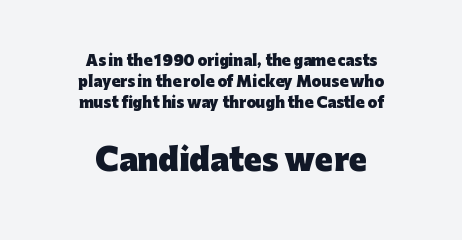
Q: Is the text bold? A: Yes.
Q: Is the text italic (slanted)? A: No, it is upright.
Q: Is the typeface a serif or a sans-serif typeface? A: Sans-serif.
Q: Is the text underlined? A: No.
Q: How is the paragraph aligned? A: Centered.
Q: Is the spacing between letters normal or unusually wide? A: Normal.
Q: Is the spacing between lines tight, normal or loose? A: Normal.
Q: Which block of text is set in a larger size, the first (top) or the second (bottom)? A: The second (bottom) one.
Q: Width (condensed, normal, or wide)? A: Normal.
Q: Stroke contrast? A: Low.
Q: x-height? A: Medium.
Q: Monospaced? A: No.
